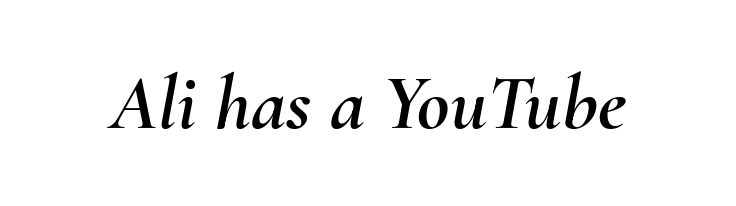
There's an unmistakable incline to the writing here. Rule under the text: the space is simply empty. Each letter keeps its own natural width here, so spacing adapts to shape. Compared with typical body copy, the letter spacing here is the same.
